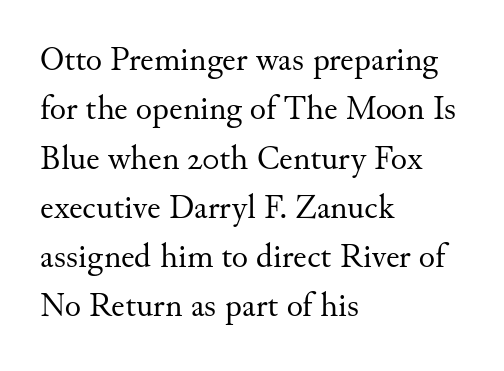
The image shows 34 px regular-weight serif type, upright; set left-aligned, normal line spacing (1.45x), normal letter spacing, not underlined; medium stroke contrast and a small x-height.
